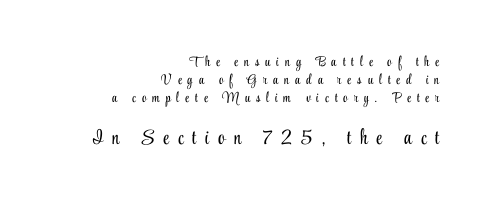
The image shows 21 px text type; set right-aligned, normal line spacing (1.28x), unusually wide letter spacing (+0.43 em), not underlined; the second (bottom) block is 1.5x larger.
